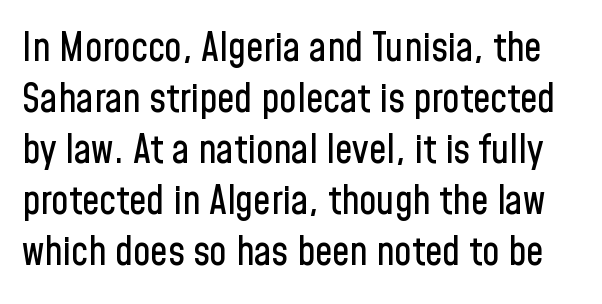
The gap between lines stays unmarked. Does the leading feel generous? No, just average. Is the letter spacing exaggerated? No — it looks like the ordinary default. Are there feet on the stems? There aren't — it's a sans. Do the letters lean? They stand straight. The face used here is proportionally spaced, like ordinary book or web type.
